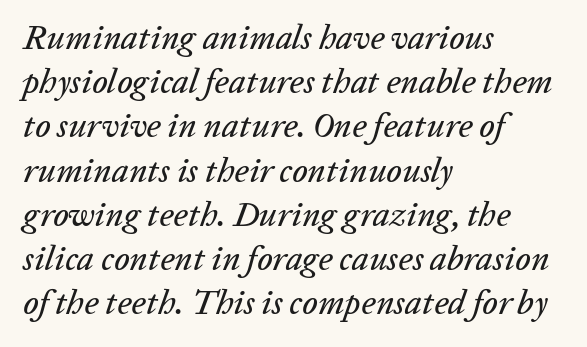
Q: Is the text italic (slanted)? A: Yes, it leans right by about 20 degrees.
Q: Is the text underlined? A: No.
Q: How is the paragraph aligned? A: Left-aligned.
Q: Is the spacing between letters normal or unusually wide? A: Normal.
Q: Is the spacing between lines tight, normal or loose? A: Normal.
Q: Width (condensed, normal, or wide)? A: Normal.
Q: Stroke contrast? A: Low.
Q: x-height? A: Medium.
Q: Monospaced? A: No.
